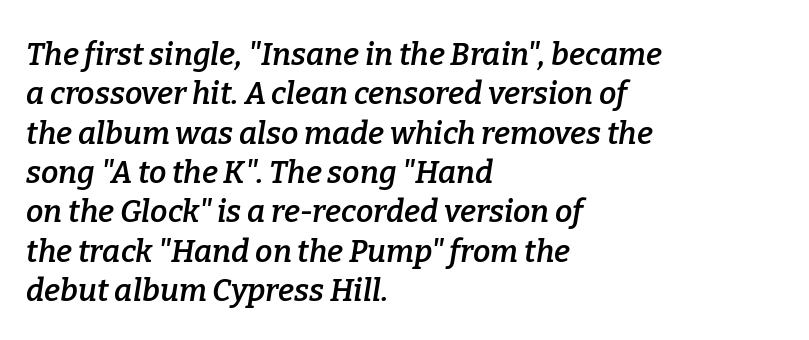
{"serif": "yes", "italic": "yes", "lean": "right", "slant_degrees": 9, "bold": "semi", "weight": "semibold", "width": "normal", "stroke_contrast": "low", "x_height": "medium", "monospaced": "no", "underline": "no", "align": "left", "line_spacing": "normal", "line_spacing_ratio": 1.27, "letter_spacing": "normal", "letter_spacing_em": 0.0, "glyph_px": 31}
